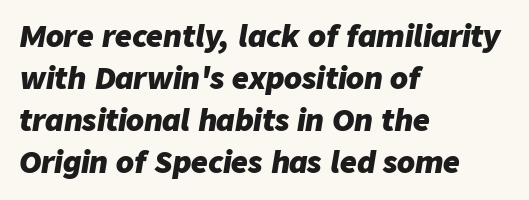
The letterforms sit shoulder to shoulder at normal distance. It's the slanting kind of type. The space beneath each line is pristine and unruled. This sample is left-justified, so line endings fall wherever the words run out.
